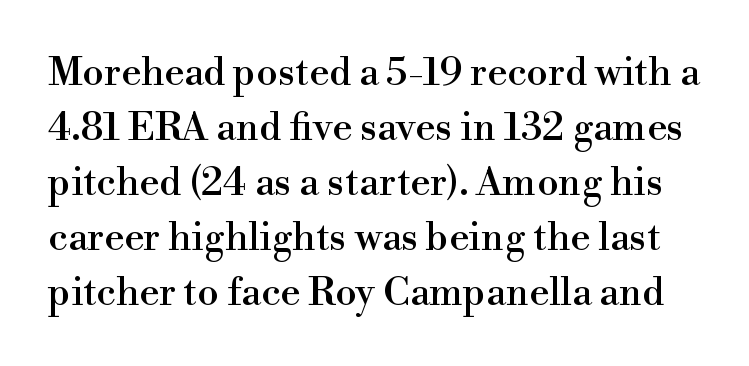
The image shows 39 px serif type, upright; set normal line spacing (1.41x), normal letter spacing, not underlined; high stroke contrast and a small x-height.
